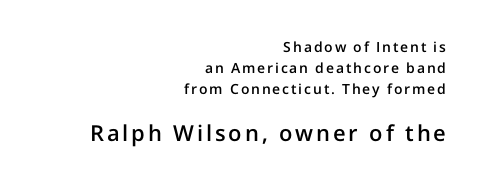
{"italic": "no", "bold": "semi", "underline": "no", "align": "right", "line_spacing": "normal", "line_spacing_ratio": 1.49, "larger_block": "second", "size_ratio": 1.57, "glyph_px": 22}
